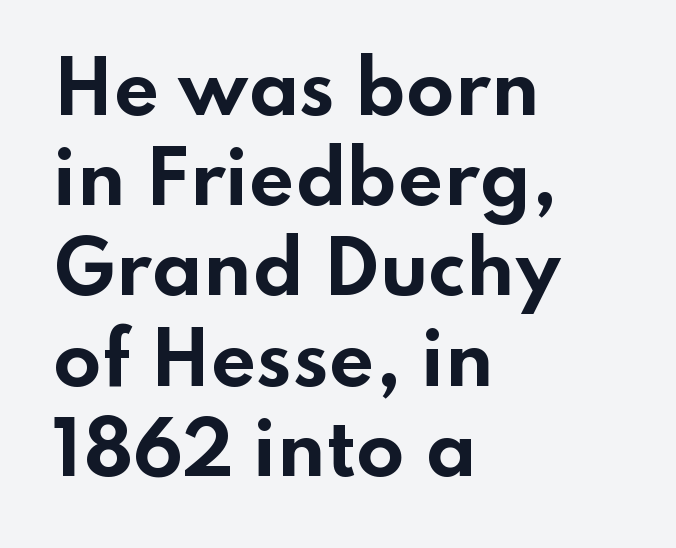
You could not count columns in this text — the font is proportionally spaced. Designer's note — italics off, roman on. Alignment: flush left. The glyphs in this specimen are sans serif. The specimen omits any rule beneath the text block's lines.
